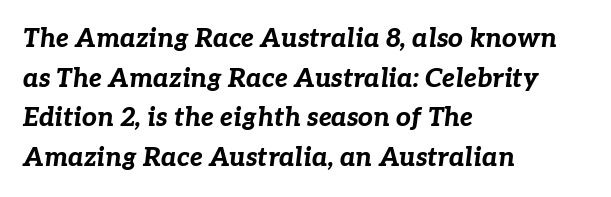
Students, this is bold: see how much ink each stroke carries. The setting favours the left margin, as ordinary paragraphs usually do. Standard letterfit; no display-style spreading of the glyphs. Interline gaps are of average width in this sample. Tall strokes in this sample are angled rather than plumb. Check the space under the baseline: it is left empty.
